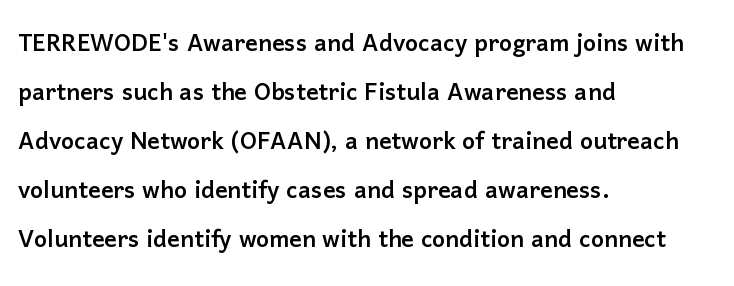
{"serif": "no", "italic": "no", "width": "normal", "stroke_contrast": "low", "x_height": "medium", "monospaced": "no", "underline": "no", "align": "left", "line_spacing": "normal", "line_spacing_ratio": 1.58, "letter_spacing": "normal", "letter_spacing_em": 0.0, "glyph_px": 31}
